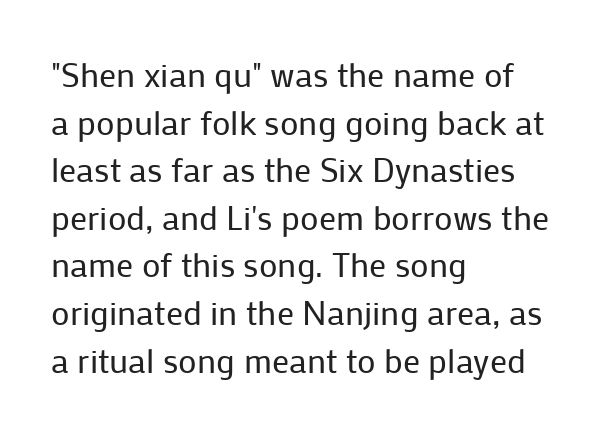
The image shows 34 px regular-weight sans-serif type, upright; set left-aligned, normal line spacing (1.4x), normal letter spacing, not underlined; low stroke contrast and a medium x-height.
